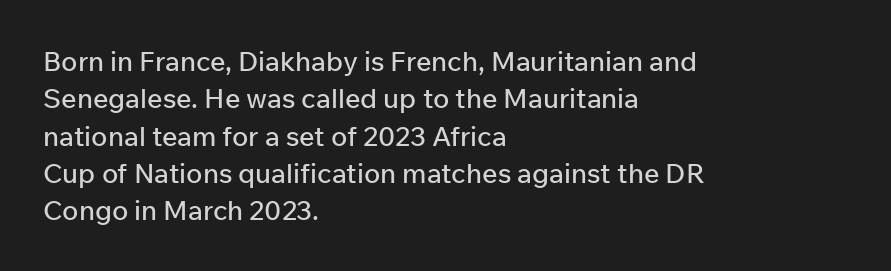
Q: Is the text italic (slanted)? A: No, it is upright.
Q: Is the text underlined? A: No.
Q: How is the paragraph aligned? A: Left-aligned.
Q: Is the spacing between letters normal or unusually wide? A: Normal.
Q: Is the spacing between lines tight, normal or loose? A: Normal.
